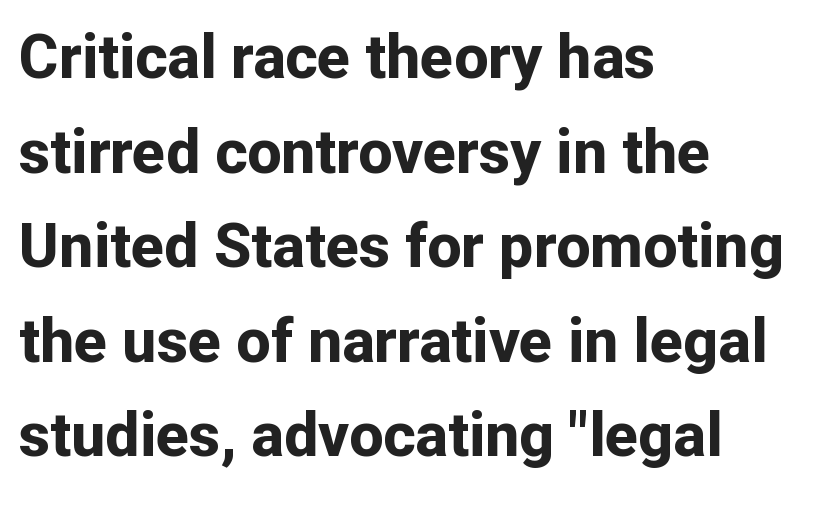
Q: Is the text bold? A: Yes.
Q: Is the text italic (slanted)? A: No, it is upright.
Q: Is the typeface a serif or a sans-serif typeface? A: Sans-serif.
Q: Is the text underlined? A: No.
Q: How is the paragraph aligned? A: Left-aligned.
Q: Is the spacing between letters normal or unusually wide? A: Normal.
Q: Is the spacing between lines tight, normal or loose? A: Normal.
Q: Width (condensed, normal, or wide)? A: Normal.
Q: Stroke contrast? A: Low.
Q: x-height? A: Medium.
Q: Monospaced? A: No.
